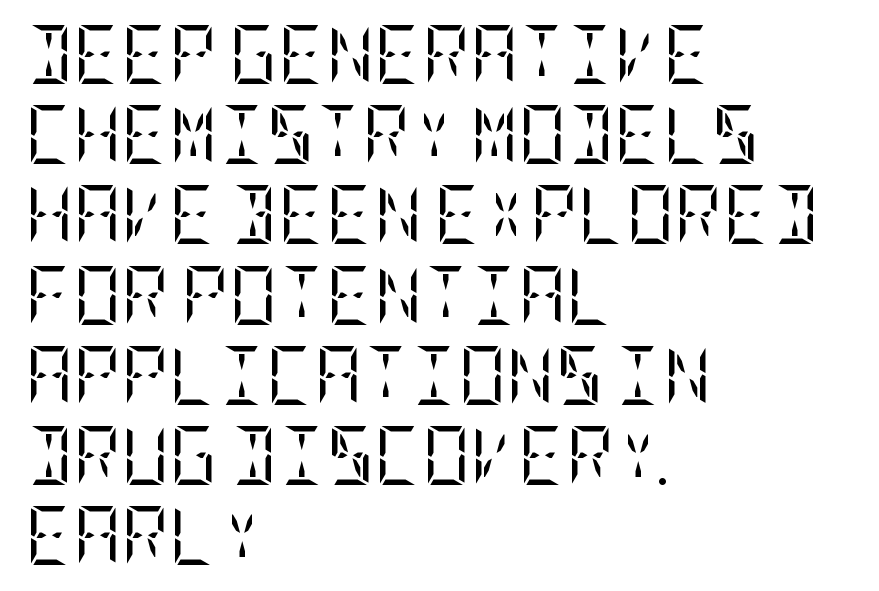
Q: Is the text bold? A: No.
Q: Is the text italic (slanted)? A: No, it is upright.
Q: Is the typeface a serif or a sans-serif typeface? A: Serif.
Q: Is the text underlined? A: No.
Q: How is the paragraph aligned? A: Left-aligned.
Q: Is the spacing between letters normal or unusually wide? A: Normal.
Q: Is the spacing between lines tight, normal or loose? A: Normal.
Q: Width (condensed, normal, or wide)? A: Condensed.
Q: Stroke contrast? A: Low.
Q: x-height? A: Large.
